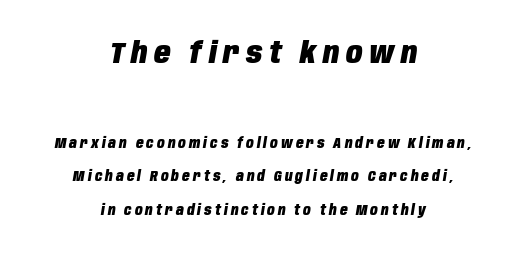
The image shows 30 px heavy, condensed type, italic (leaning right); set centered, loose line spacing (2.42x), unusually wide letter spacing (+0.22 em), not underlined; the first (top) block is 2.14x larger; low stroke contrast and a large x-height.
